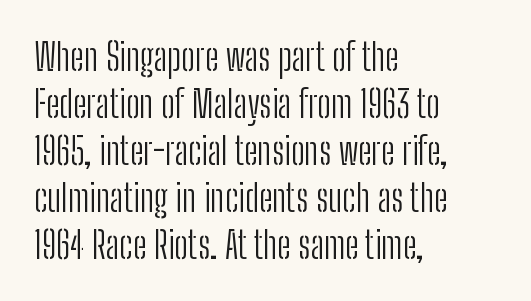
The image shows 37 px light, condensed sans-serif type, upright; set left-aligned, normal line spacing (1.27x), normal letter spacing, not underlined; low stroke contrast and a medium x-height.
